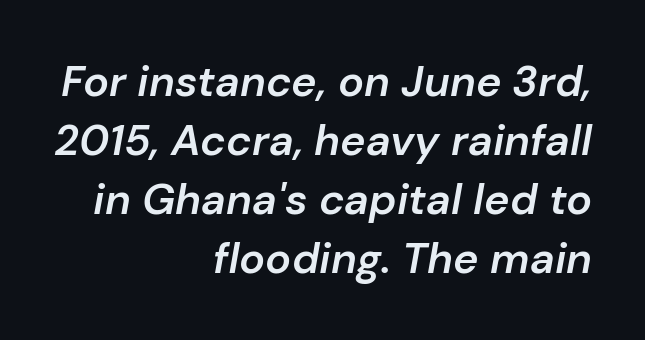
{"italic": "yes", "lean": "right", "slant_degrees": 10, "bold": "semi", "weight": "semibold", "width": "normal", "stroke_contrast": "low", "x_height": "medium", "monospaced": "no", "underline": "no", "align": "right", "line_spacing": "normal", "line_spacing_ratio": 1.37, "letter_spacing": "normal", "letter_spacing_em": 0.0, "glyph_px": 43}
